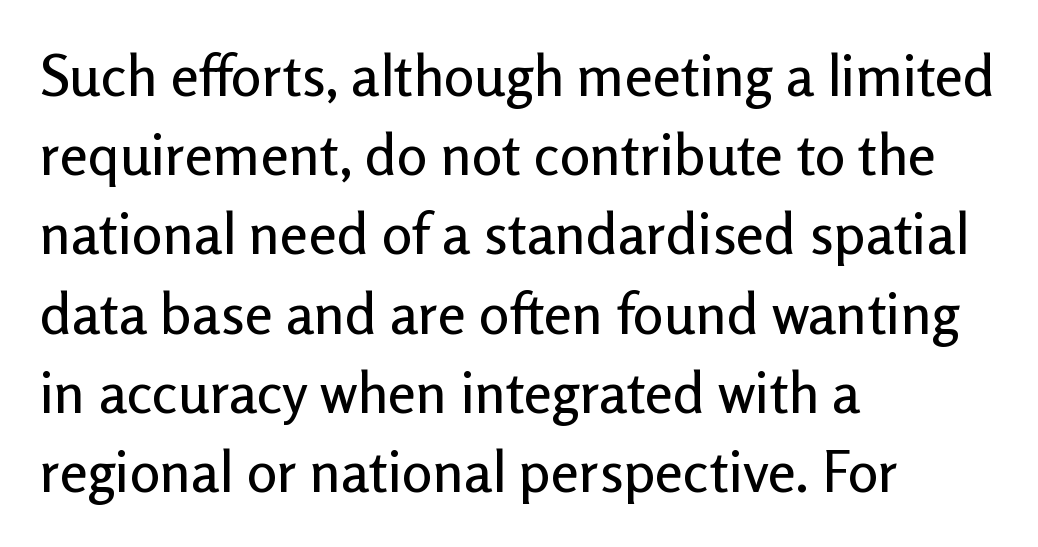
The image shows 57 px sans-serif type, upright; set left-aligned, normal line spacing (1.39x), normal letter spacing, not underlined; low stroke contrast and a medium x-height.
